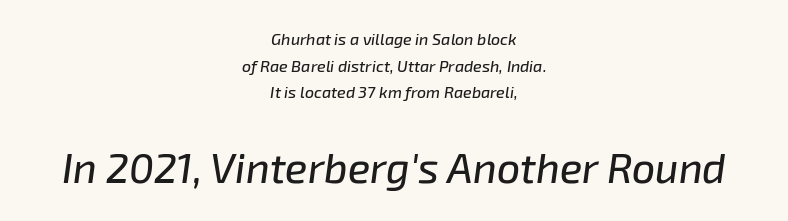
Check the space under the baseline: it is left empty. You can tell it's italic because the verticals aren't actually vertical. Line starts and ends both wander, symmetrically. Visually, the bottom section dominates because its glyphs are scaled up. The type is set solid horizontally, with unmodified tracking. Varying glyph widths throughout — classic text-font behaviour.
